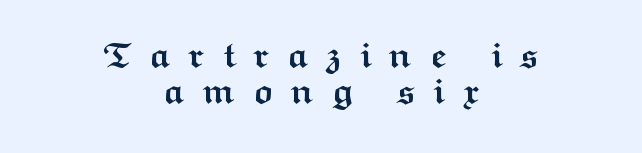
Q: Is the text bold? A: Yes.
Q: Is the text italic (slanted)? A: No, it is upright.
Q: Is the typeface a serif or a sans-serif typeface? A: Sans-serif.
Q: Is the text underlined? A: No.
Q: How is the paragraph aligned? A: Centered.
Q: Is the spacing between letters normal or unusually wide? A: Unusually wide.
Q: Is the spacing between lines tight, normal or loose? A: Tight.
Q: Width (condensed, normal, or wide)? A: Wide.
Q: Stroke contrast? A: Medium.
Q: x-height? A: Medium.
Q: Monospaced? A: No.
